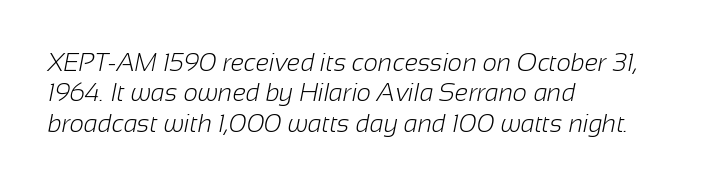
The image shows 25 px text type; set left-aligned, line spacing 1.22x, normal letter spacing, not underlined.
